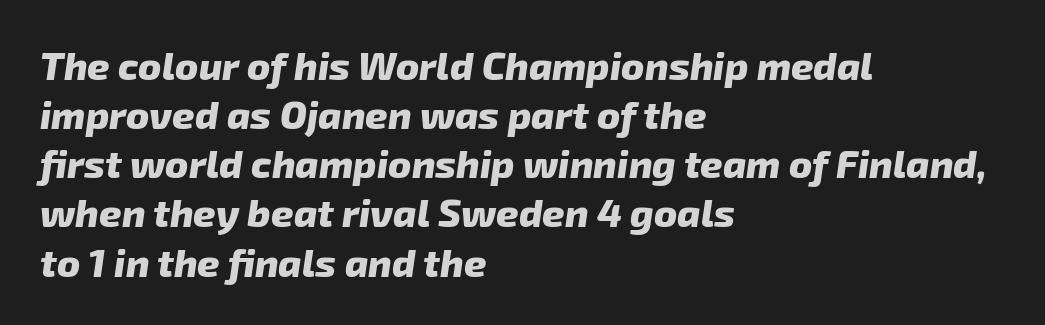
{"serif": "no", "bold": "yes", "weight": "heavy", "width": "normal", "stroke_contrast": "low", "x_height": "medium", "monospaced": "no", "underline": "no", "align": "left", "line_spacing": "normal", "line_spacing_ratio": 1.26, "letter_spacing": "normal", "letter_spacing_em": 0.0, "glyph_px": 39}
